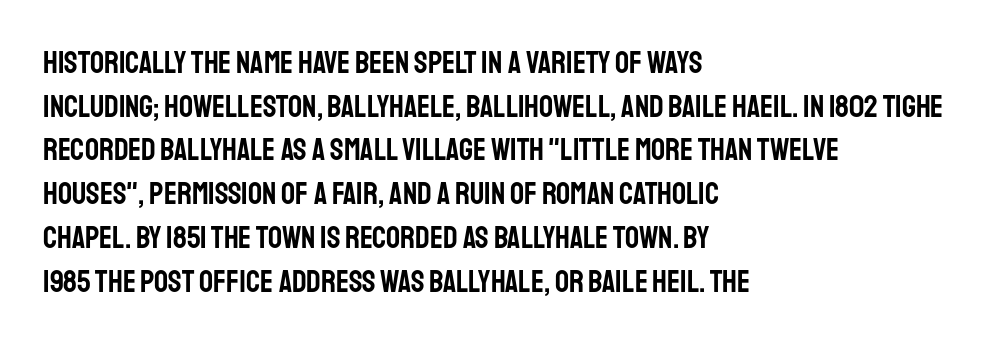
Q: Is the text italic (slanted)? A: No, it is upright.
Q: Is the typeface a serif or a sans-serif typeface? A: Sans-serif.
Q: Is the text underlined? A: No.
Q: How is the paragraph aligned? A: Left-aligned.
Q: Is the spacing between letters normal or unusually wide? A: Normal.
Q: Is the spacing between lines tight, normal or loose? A: Normal.
Q: Width (condensed, normal, or wide)? A: Condensed.
Q: Stroke contrast? A: Low.
Q: x-height? A: Large.
Q: Monospaced? A: No.
